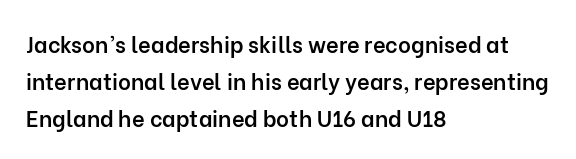
Q: Is the text bold? A: Semi-bold.
Q: Is the text italic (slanted)? A: No, it is upright.
Q: Is the text underlined? A: No.
Q: How is the paragraph aligned? A: Left-aligned.
Q: Is the spacing between letters normal or unusually wide? A: Normal.
Q: Is the spacing between lines tight, normal or loose? A: Normal.
